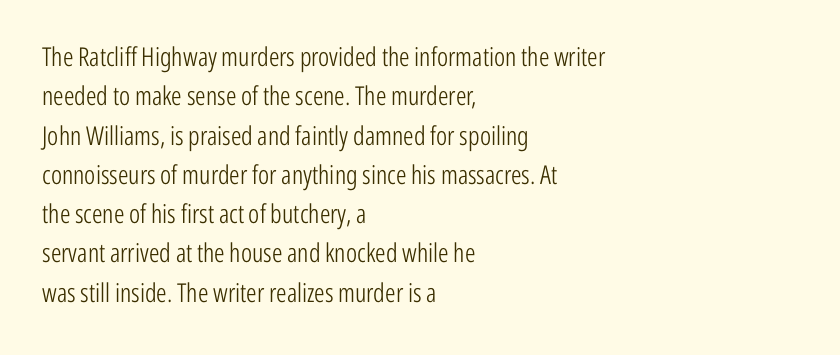
A typesetter would mark this as roman, not italic. Does the leading feel generous? No, just average. The typesetter chose a ragged-right arrangement here. The gaps between neighbouring characters are ordinary and unremarkable. Is this a heavy cut? Hardly; it is regular or lighter. The space directly below the letters is spotless.
